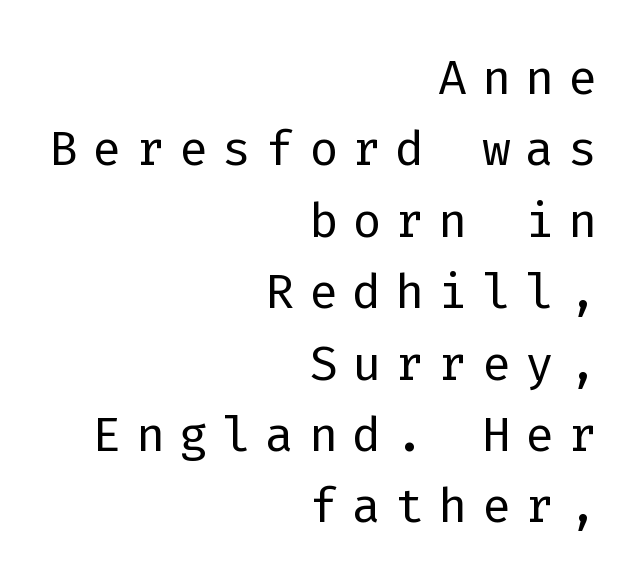
The image shows 68 px light sans-serif type, upright, monospaced; set right-aligned, tight line spacing (1.05x), unusually wide letter spacing (+0.21 em), not underlined; low stroke contrast and a medium x-height.
